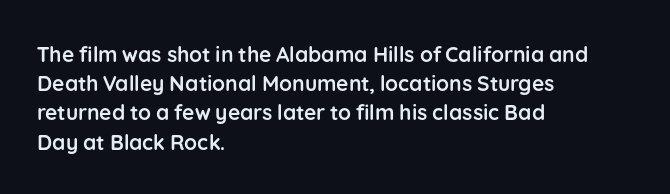
{"italic": "no", "bold": "yes", "underline": "no", "align": "left", "line_spacing": "normal", "line_spacing_ratio": 1.39, "letter_spacing": "normal", "letter_spacing_em": 0.0, "glyph_px": 21}
